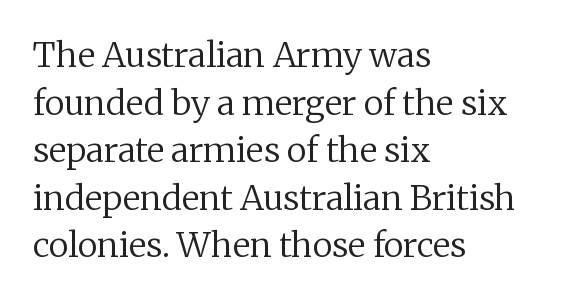
Q: Is the text bold? A: No.
Q: Is the text italic (slanted)? A: No, it is upright.
Q: Is the typeface a serif or a sans-serif typeface? A: Serif.
Q: Is the text underlined? A: No.
Q: How is the paragraph aligned? A: Left-aligned.
Q: Is the spacing between letters normal or unusually wide? A: Normal.
Q: Is the spacing between lines tight, normal or loose? A: Normal.
Q: Width (condensed, normal, or wide)? A: Normal.
Q: Stroke contrast? A: Low.
Q: x-height? A: Medium.
Q: Monospaced? A: No.
